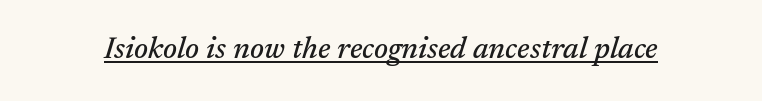
{"serif": "yes", "italic": "yes", "lean": "right", "slant_degrees": 17, "width": "normal", "stroke_contrast": "medium", "x_height": "medium", "monospaced": "no", "underline": "yes", "letter_spacing": "normal", "letter_spacing_em": 0.0, "glyph_px": 30}
